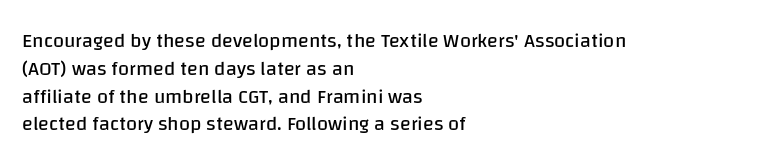
Nothing heavy about these letters — not bold at all. Compared with a centered layout, this one pins lines to the left instead. Spacing between characters is what you'd get straight out of the box. Posture: vertical. Anything drawn beneath the words? Only blank space.
